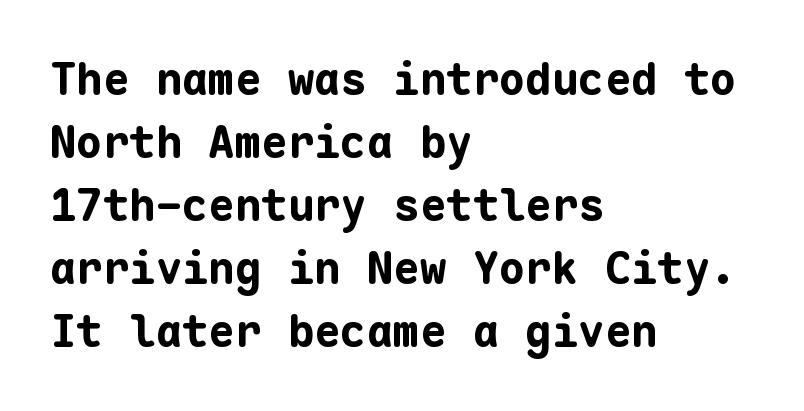
Q: Is the text bold? A: Yes.
Q: Is the text italic (slanted)? A: No, it is upright.
Q: Is the typeface a serif or a sans-serif typeface? A: Sans-serif.
Q: Is the text underlined? A: No.
Q: How is the paragraph aligned? A: Left-aligned.
Q: Is the spacing between letters normal or unusually wide? A: Normal.
Q: Is the spacing between lines tight, normal or loose? A: Normal.
Q: Width (condensed, normal, or wide)? A: Normal.
Q: Stroke contrast? A: Low.
Q: x-height? A: Medium.
Q: Monospaced? A: Yes.
